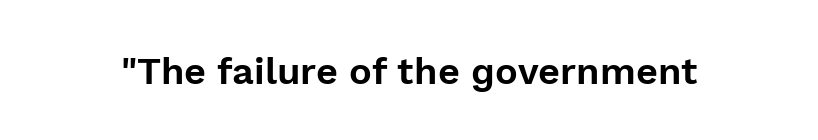
{"serif": "no", "italic": "no", "width": "normal", "x_height": "medium", "monospaced": "no", "underline": "no", "letter_spacing": "normal", "letter_spacing_em": 0.0, "glyph_px": 38}
